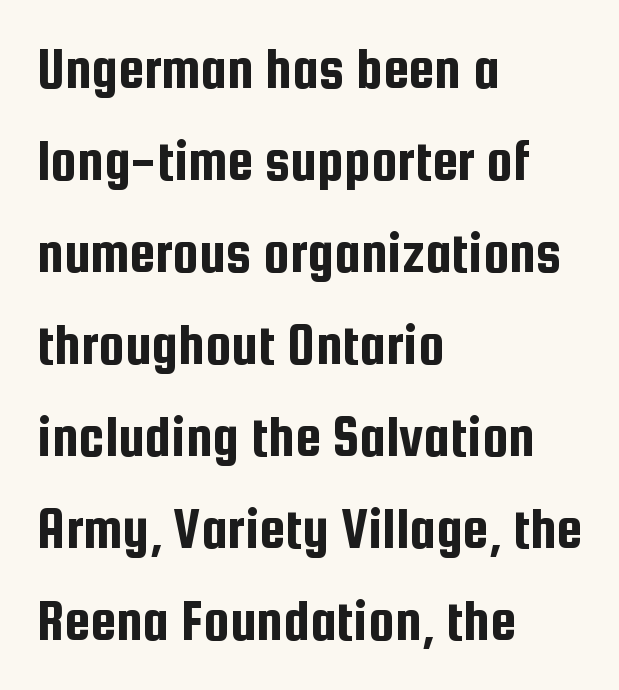
The image shows 59 px condensed sans-serif type, upright; set left-aligned, normal line spacing (1.56x), normal letter spacing, not underlined; low stroke contrast and a medium x-height.
